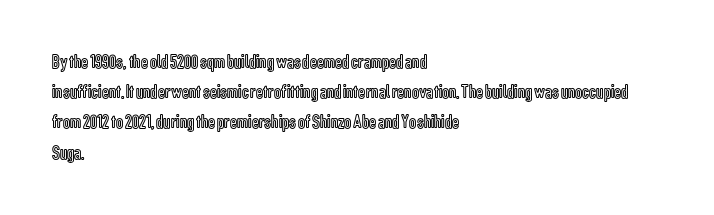
{"italic": "no", "underline": "no", "align": "left", "line_spacing": "normal", "line_spacing_ratio": 1.51, "letter_spacing": "normal", "letter_spacing_em": 0.0, "glyph_px": 20}
